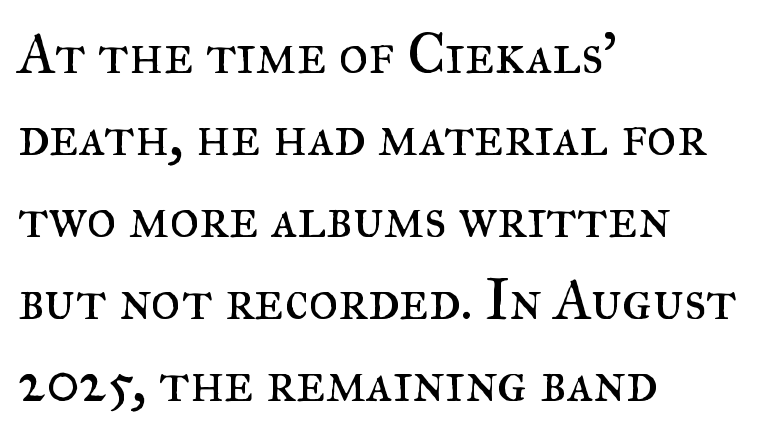
{"serif": "yes", "italic": "no", "bold": "no", "weight": "regular", "width": "normal", "stroke_contrast": "medium", "x_height": "small", "monospaced": "no", "underline": "no", "align": "left", "line_spacing": "normal", "line_spacing_ratio": 1.44, "letter_spacing": "normal", "letter_spacing_em": 0.0, "glyph_px": 57}
